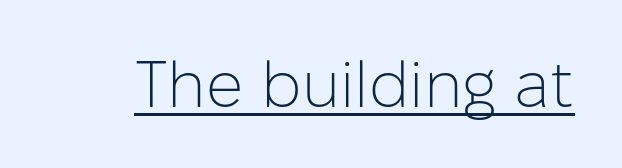
{"serif": "no", "italic": "no", "bold": "no", "weight": "light", "width": "normal", "stroke_contrast": "low", "x_height": "medium", "monospaced": "no", "underline": "yes", "letter_spacing": "normal", "letter_spacing_em": 0.0, "glyph_px": 65}
